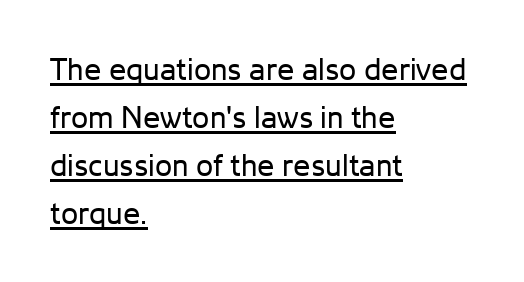
The image shows 31 px regular-weight sans-serif type, upright; set left-aligned, normal line spacing (1.55x), normal letter spacing, underlined; low stroke contrast and a medium x-height.
